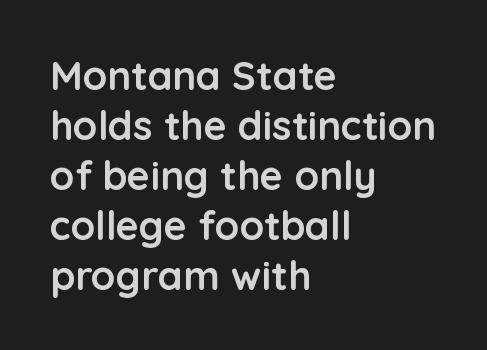
The image shows 40 px semibold sans-serif type, upright; set left-aligned, normal line spacing (1.25x), normal letter spacing, not underlined; low stroke contrast and a medium x-height.
